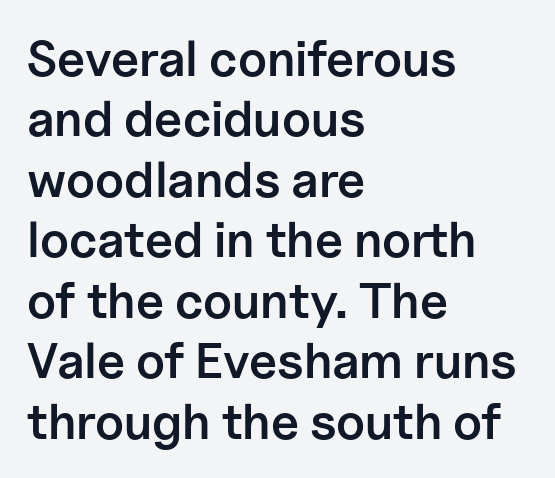
These lines were composed using upright roman letters. Each letter keeps its own natural width here, so spacing adapts to shape. This is the in-between weight designers call semibold or demi. Is the letter spacing exaggerated? No — it looks like the ordinary default. Does the copy run flush right? No — it runs flush left.
